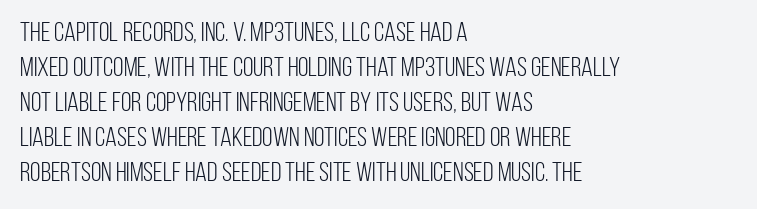
Q: Is the text bold? A: No.
Q: Is the text italic (slanted)? A: No, it is upright.
Q: Is the text underlined? A: No.
Q: How is the paragraph aligned? A: Left-aligned.
Q: Is the spacing between letters normal or unusually wide? A: Normal.
Q: Is the spacing between lines tight, normal or loose? A: Normal.
